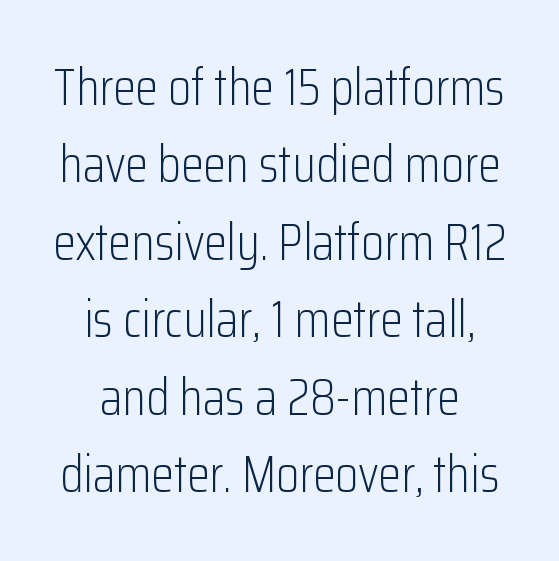
{"serif": "no", "italic": "no", "bold": "no", "weight": "light", "width": "condensed", "stroke_contrast": "low", "x_height": "medium", "monospaced": "no", "underline": "no", "align": "center", "line_spacing": "normal", "line_spacing_ratio": 1.49, "letter_spacing": "normal", "letter_spacing_em": 0.0, "glyph_px": 52}
